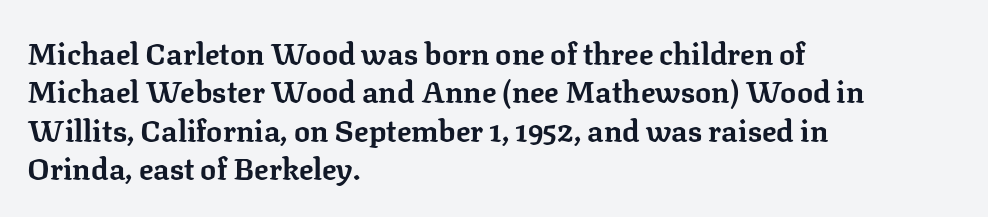
Q: Is the text bold? A: Yes.
Q: Is the text italic (slanted)? A: No, it is upright.
Q: Is the typeface a serif or a sans-serif typeface? A: Serif.
Q: Is the text underlined? A: No.
Q: How is the paragraph aligned? A: Left-aligned.
Q: Is the spacing between letters normal or unusually wide? A: Normal.
Q: Is the spacing between lines tight, normal or loose? A: Normal.
Q: Width (condensed, normal, or wide)? A: Normal.
Q: Stroke contrast? A: Low.
Q: x-height? A: Medium.
Q: Monospaced? A: No.
